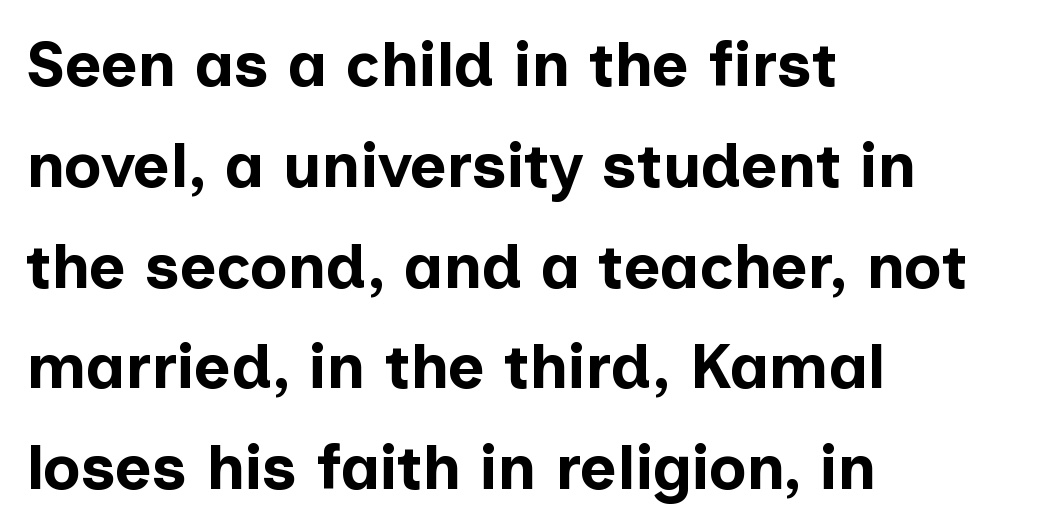
Q: Is the text bold? A: Yes.
Q: Is the text italic (slanted)? A: No, it is upright.
Q: Is the typeface a serif or a sans-serif typeface? A: Sans-serif.
Q: Is the text underlined? A: No.
Q: How is the paragraph aligned? A: Left-aligned.
Q: Is the spacing between letters normal or unusually wide? A: Normal.
Q: Is the spacing between lines tight, normal or loose? A: Normal.
Q: Width (condensed, normal, or wide)? A: Normal.
Q: Stroke contrast? A: Low.
Q: x-height? A: Medium.
Q: Monospaced? A: No.
